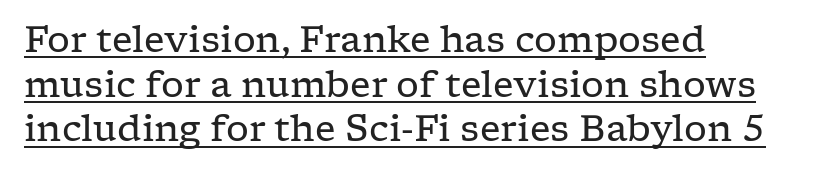
Q: Is the text bold? A: No.
Q: Is the text italic (slanted)? A: No, it is upright.
Q: Is the typeface a serif or a sans-serif typeface? A: Serif.
Q: Is the text underlined? A: Yes.
Q: How is the paragraph aligned? A: Left-aligned.
Q: Is the spacing between letters normal or unusually wide? A: Normal.
Q: Width (condensed, normal, or wide)? A: Wide.
Q: Stroke contrast? A: Low.
Q: x-height? A: Medium.
Q: Monospaced? A: No.
